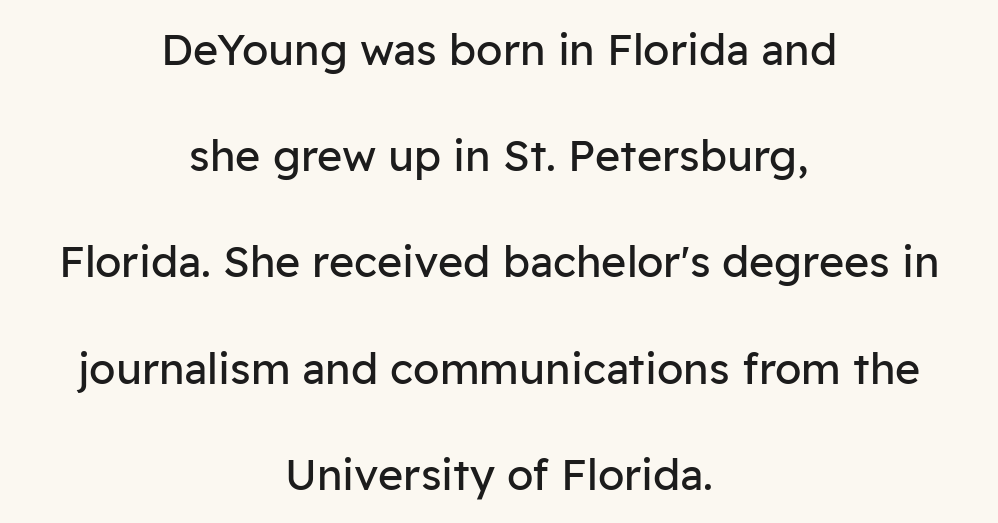
{"serif": "no", "italic": "no", "bold": "no", "weight": "regular", "width": "normal", "stroke_contrast": "low", "x_height": "medium", "monospaced": "no", "underline": "no", "align": "center", "line_spacing": "loose", "line_spacing_ratio": 2.47, "letter_spacing": "normal", "letter_spacing_em": 0.0, "glyph_px": 43}
